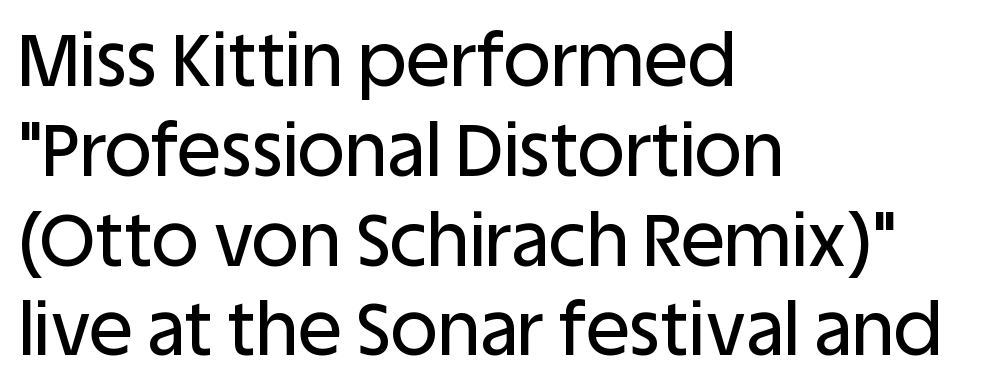
Layout note: lines flush left. The tracking reads as untouched default to a designer's eye. The space beneath each line is pristine and unruled. Proportional: the letters do not fall into vertical columns. The typography opts for an upright posture over an oblique one. The typeface chosen for these lines omits serifs.
